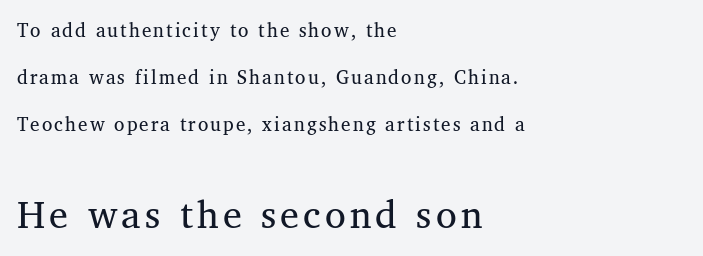
{"serif": "yes", "bold": "no", "weight": "regular", "width": "normal", "stroke_contrast": "medium", "x_height": "medium", "monospaced": "no", "underline": "no", "align": "left", "line_spacing": "loose", "line_spacing_ratio": 2.47, "larger_block": "second", "size_ratio": 2.0, "glyph_px": 38}
